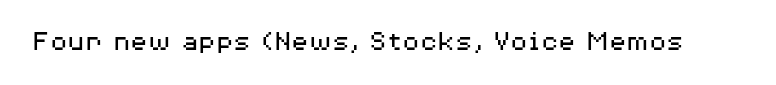
The image shows 29 px regular-weight, wide sans-serif type, upright; set normal letter spacing, not underlined; medium stroke contrast and a medium x-height.
